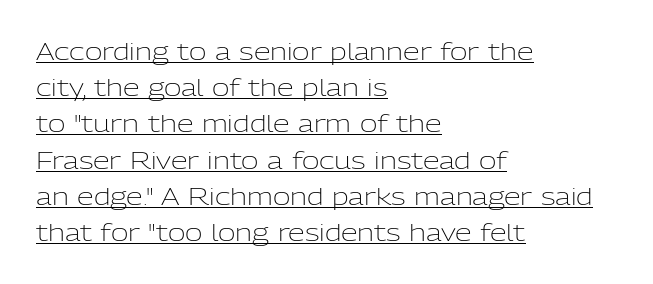
{"italic": "no", "bold": "no", "underline": "yes", "align": "left", "line_spacing": "normal", "line_spacing_ratio": 1.51, "letter_spacing": "normal", "letter_spacing_em": 0.0, "glyph_px": 24}
